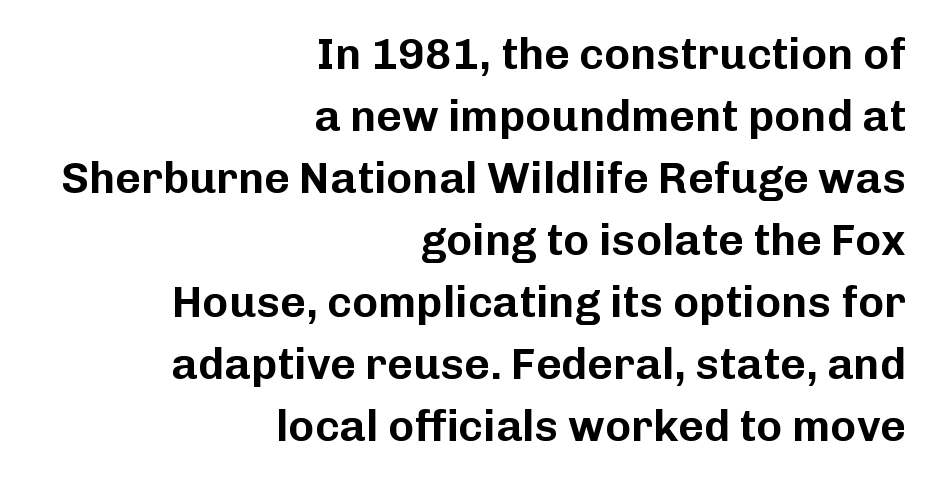
The image shows 44 px sans-serif type, upright; set right-aligned, normal line spacing (1.41x), normal letter spacing, not underlined; low stroke contrast and a medium x-height.
